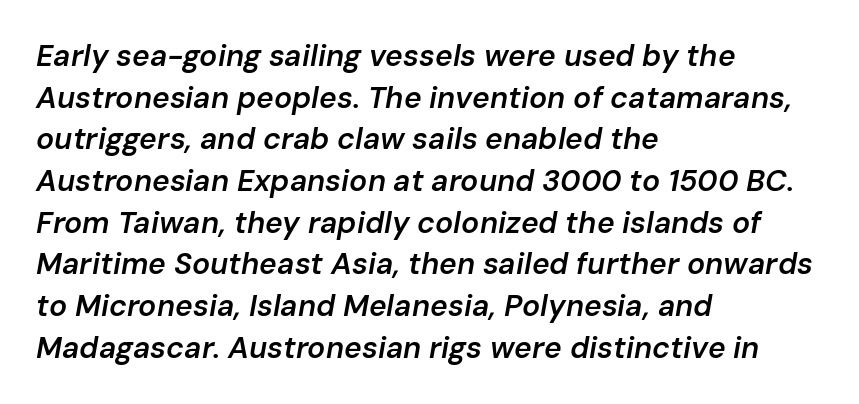
The letterforms sit shoulder to shoulder at normal distance. A student would call this left alignment; a typographer would say flush left, rag right. If you measured baseline to baseline, you'd find a middling distance. Bare-footed words on every line. Moderately thickened strokes mark this as semibold type. The face used here is proportionally spaced, like ordinary book or web type.
